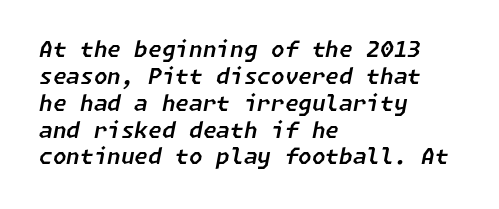
The image shows 22 px text type, italic (leaning right); set left-aligned, line spacing 1.22x, normal letter spacing, not underlined.
